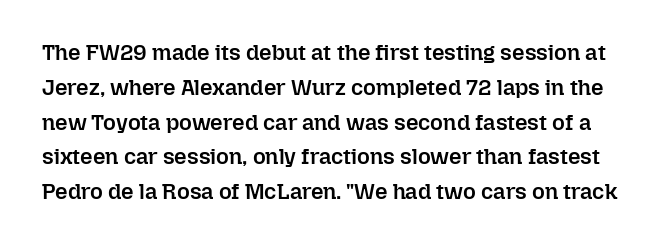
{"italic": "no", "bold": "semi", "underline": "no", "line_spacing": "normal", "line_spacing_ratio": 1.58, "letter_spacing": "normal", "letter_spacing_em": 0.0, "glyph_px": 22}
